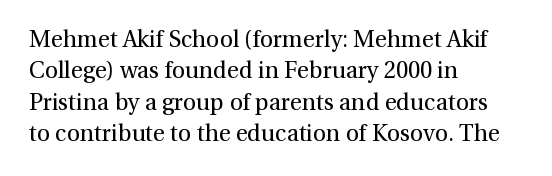
One glance says typical: line gaps are just what's usual. What stands out about the letter spacing? Nothing — it is the standard amount. This reads as an unemphasized weight, regular at the heaviest. The text block is weighted toward the left margin, trailing off unevenly rightward. Descender tails drop into unmarked territory. The specimen reads as upright at a glance.
